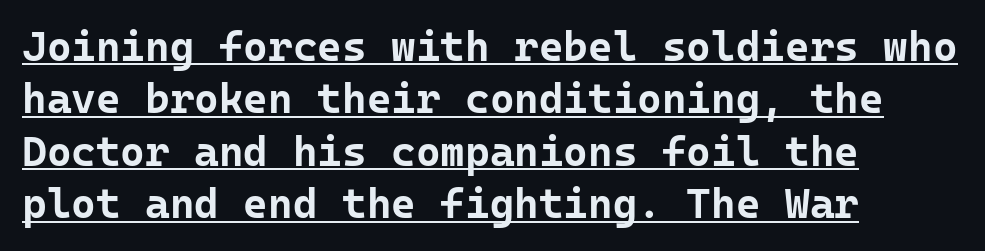
Q: Is the text bold? A: Yes.
Q: Is the text italic (slanted)? A: No, it is upright.
Q: Is the typeface a serif or a sans-serif typeface? A: Sans-serif.
Q: Is the text underlined? A: Yes.
Q: How is the paragraph aligned? A: Left-aligned.
Q: Is the spacing between letters normal or unusually wide? A: Normal.
Q: Is the spacing between lines tight, normal or loose? A: Normal.
Q: Width (condensed, normal, or wide)? A: Normal.
Q: Stroke contrast? A: Low.
Q: x-height? A: Medium.
Q: Monospaced? A: Yes.
